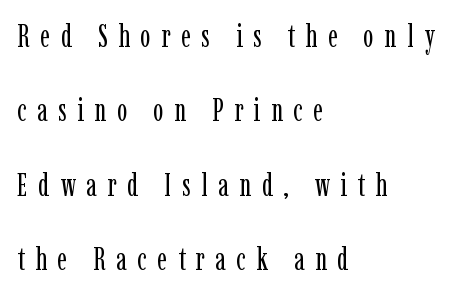
{"serif": "yes", "italic": "no", "bold": "no", "weight": "regular", "width": "condensed", "stroke_contrast": "low", "x_height": "medium", "monospaced": "no", "underline": "no", "align": "left", "line_spacing": "loose", "line_spacing_ratio": 2.4, "letter_spacing": "wide", "letter_spacing_em": 0.34, "glyph_px": 31}
